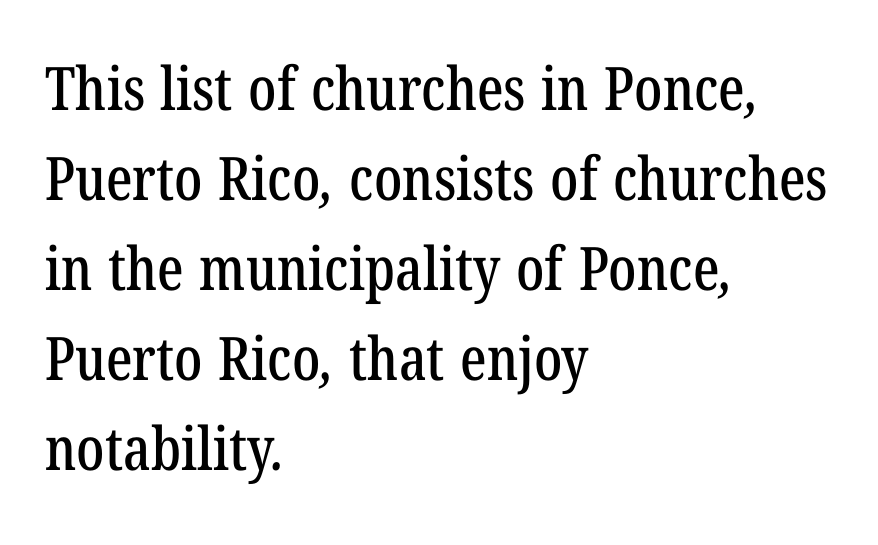
A typesetter would call this proportional, since set widths differ per character. A serif font was chosen for this passage. The vertical gap from one line to the next is medium. Lines of text with bare space underneath. The letters sit at their default tracking, neither squeezed nor spread. The paragraph shown leans on its left margin.
